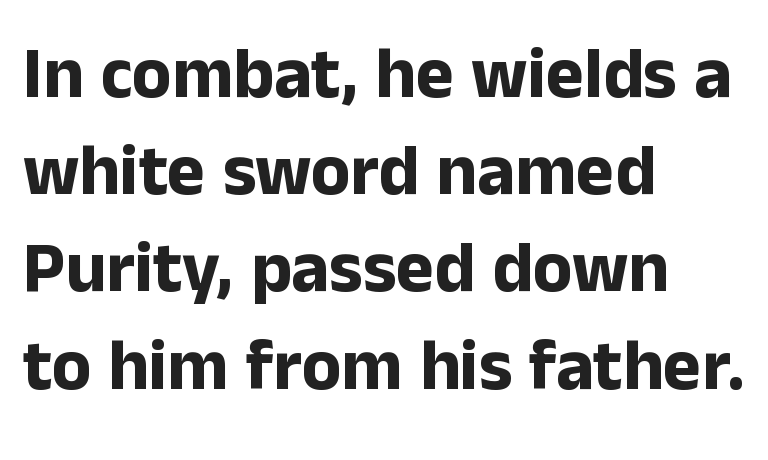
Q: Is the text bold? A: Yes.
Q: Is the text italic (slanted)? A: No, it is upright.
Q: Is the typeface a serif or a sans-serif typeface? A: Sans-serif.
Q: Is the text underlined? A: No.
Q: How is the paragraph aligned? A: Left-aligned.
Q: Is the spacing between letters normal or unusually wide? A: Normal.
Q: Is the spacing between lines tight, normal or loose? A: Normal.
Q: Width (condensed, normal, or wide)? A: Normal.
Q: Stroke contrast? A: Low.
Q: x-height? A: Medium.
Q: Monospaced? A: No.
